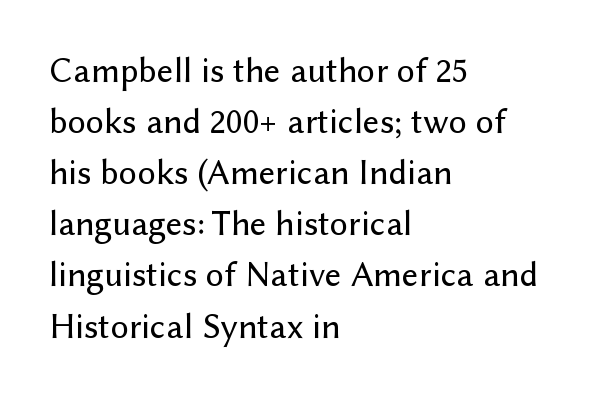
Q: Is the text italic (slanted)? A: No, it is upright.
Q: Is the typeface a serif or a sans-serif typeface? A: Sans-serif.
Q: Is the text underlined? A: No.
Q: How is the paragraph aligned? A: Left-aligned.
Q: Is the spacing between letters normal or unusually wide? A: Normal.
Q: Is the spacing between lines tight, normal or loose? A: Normal.
Q: Width (condensed, normal, or wide)? A: Normal.
Q: Stroke contrast? A: Low.
Q: x-height? A: Medium.
Q: Monospaced? A: No.
